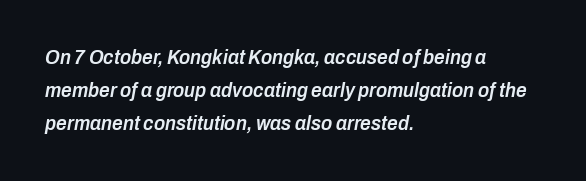
The image shows 21 px text type, italic (leaning right); set left-aligned, normal line spacing (1.58x), normal letter spacing, not underlined.
